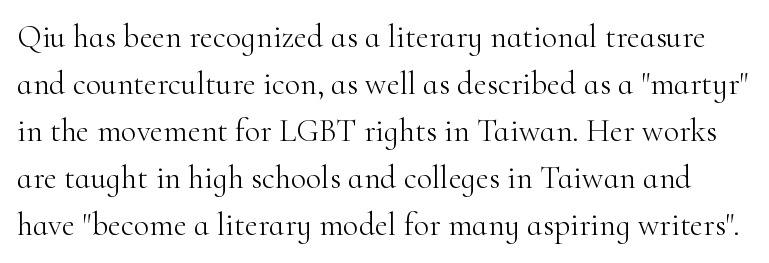
The image shows 32 px light serif type, upright; set normal line spacing (1.47x), normal letter spacing, not underlined; high stroke contrast and a small x-height.
